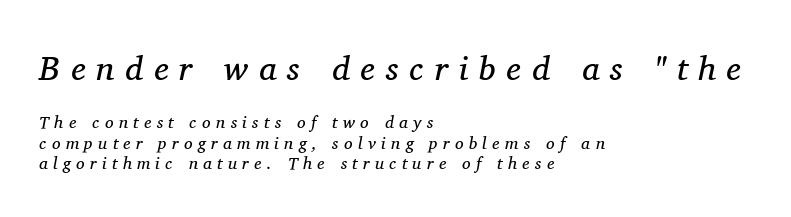
The typeface chosen for these lines features serifs. The letterforms stand isolated, each surrounded by extra space. Whoever set this made the first block the dominant, larger element. The passage shown leans; its letterforms are oblique.
